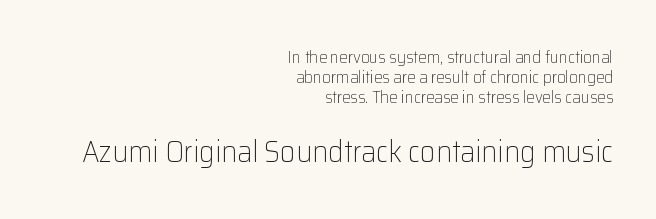
The image shows 30 px light sans-serif type, upright; set right-aligned, line spacing 1.17x, normal letter spacing, not underlined; the second (bottom) block is 1.76x larger; low stroke contrast and a medium x-height.
